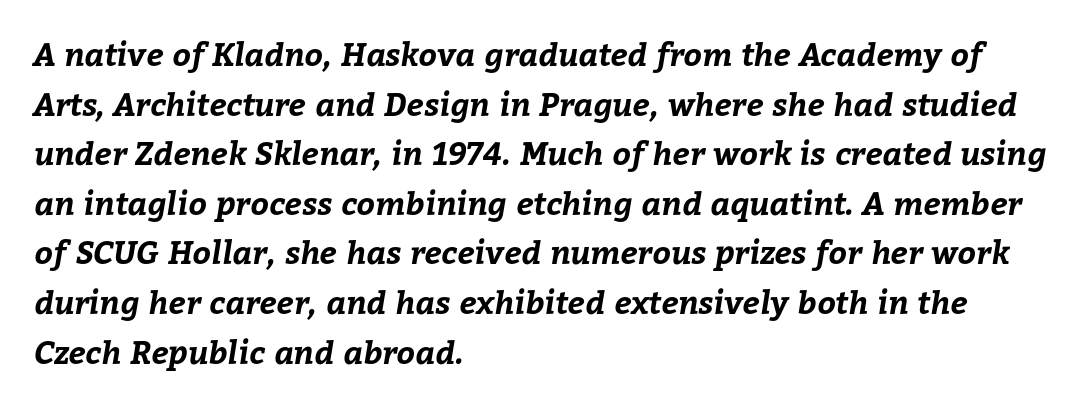
I'd describe the lettering as bold — thick and assertive. This block has exactly the height ordinary leading produces. Letter spacing: default. Descenders are the only things crossing below the line. Character widths vary here, with narrow letters taking less room than wide ones.
